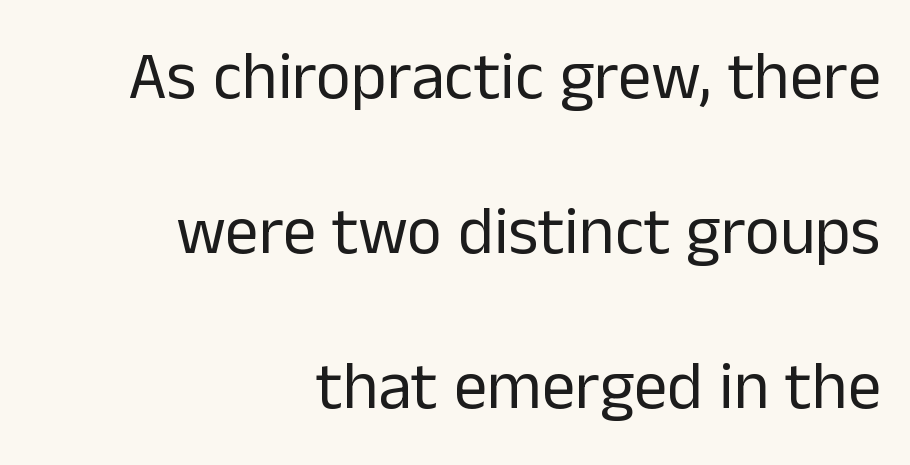
Q: Is the text bold? A: No.
Q: Is the text italic (slanted)? A: No, it is upright.
Q: Is the typeface a serif or a sans-serif typeface? A: Sans-serif.
Q: Is the text underlined? A: No.
Q: How is the paragraph aligned? A: Right-aligned.
Q: Is the spacing between letters normal or unusually wide? A: Normal.
Q: Is the spacing between lines tight, normal or loose? A: Loose.
Q: Width (condensed, normal, or wide)? A: Normal.
Q: Stroke contrast? A: Low.
Q: x-height? A: Medium.
Q: Monospaced? A: No.
